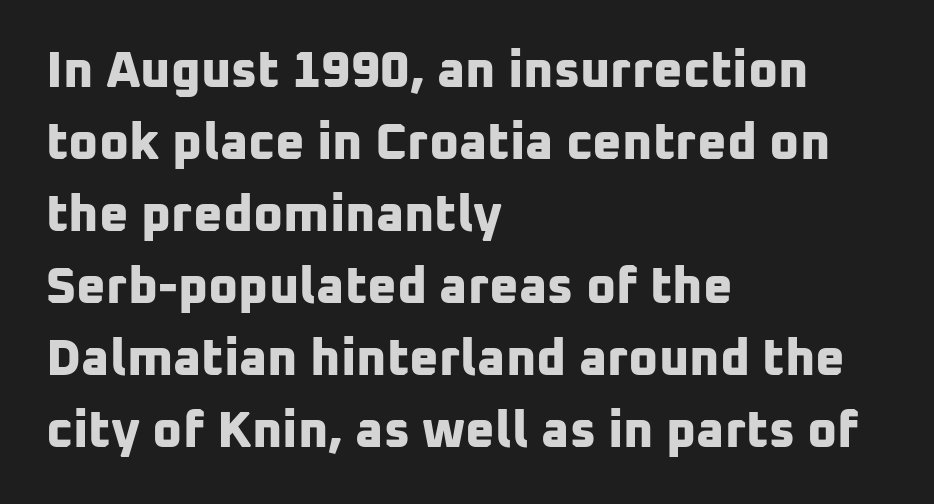
Character widths vary here, with narrow letters taking less room than wide ones. Glyph-to-glyph distance matches everyday printed text. The font family rendered here belongs to the sans-serif group. Strokes here are thick enough to call this a true bold. Is there much room between lines? A standard amount, neither cramped nor airy.
